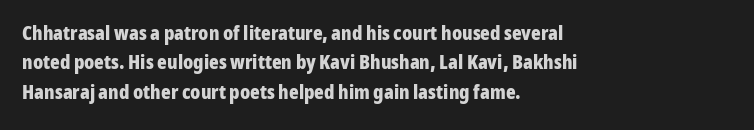
Emphasis by weight is at full strength: bold. The glyphs are unaccompanied by any horizontal stroke below them. Nothing unusual about the tracking: characters are spaced as the font intends. Do the letters lean? They stand straight. Every row of glyphs begins at an identical x-position on the left.
